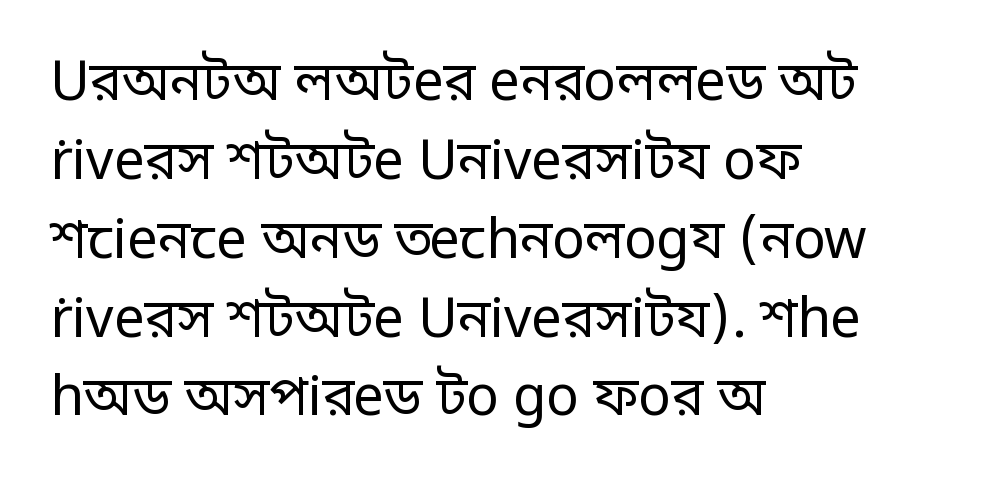
{"serif": "no", "italic": "no", "bold": "no", "weight": "regular", "width": "normal", "stroke_contrast": "low", "x_height": "large", "monospaced": "no", "underline": "no", "align": "left", "line_spacing": "normal", "line_spacing_ratio": 1.46, "letter_spacing": "normal", "letter_spacing_em": 0.0, "glyph_px": 54}
